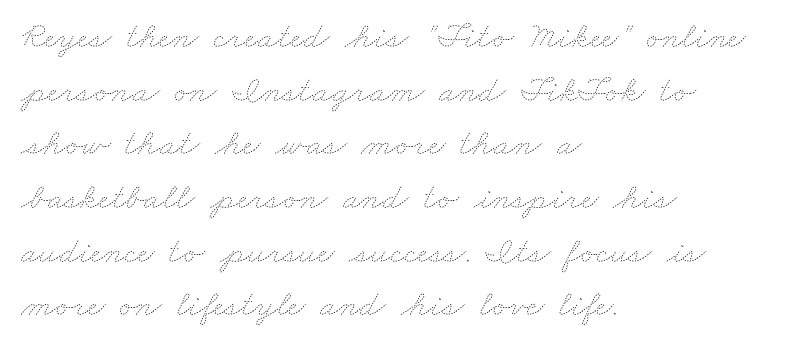
Q: Is the text bold? A: No.
Q: Is the text underlined? A: No.
Q: How is the paragraph aligned? A: Left-aligned.
Q: Is the spacing between letters normal or unusually wide? A: Normal.
Q: Is the spacing between lines tight, normal or loose? A: Normal.
Q: Width (condensed, normal, or wide)? A: Wide.
Q: Stroke contrast? A: Low.
Q: x-height? A: Small.
Q: Monospaced? A: No.
